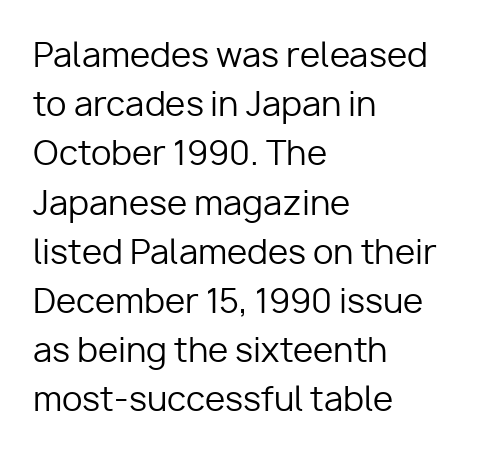
Q: Is the text bold? A: No.
Q: Is the text italic (slanted)? A: No, it is upright.
Q: Is the typeface a serif or a sans-serif typeface? A: Sans-serif.
Q: Is the text underlined? A: No.
Q: How is the paragraph aligned? A: Left-aligned.
Q: Is the spacing between letters normal or unusually wide? A: Normal.
Q: Is the spacing between lines tight, normal or loose? A: Normal.
Q: Width (condensed, normal, or wide)? A: Normal.
Q: Stroke contrast? A: Low.
Q: x-height? A: Medium.
Q: Monospaced? A: No.
